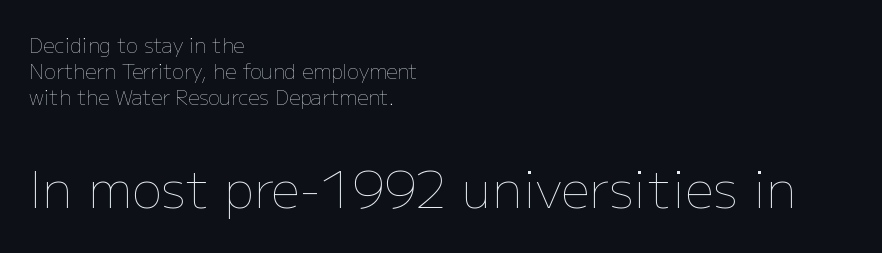
{"italic": "no", "bold": "no", "weight": "thin", "width": "normal", "stroke_contrast": "low", "x_height": "medium", "monospaced": "no", "underline": "no", "align": "left", "line_spacing": "normal", "line_spacing_ratio": 1.31, "letter_spacing": "normal", "letter_spacing_em": 0.0, "larger_block": "second", "size_ratio": 2.55, "glyph_px": 51}
